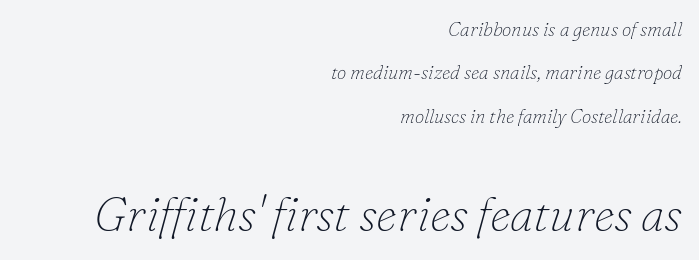
Q: Is the text bold? A: No.
Q: Is the text italic (slanted)? A: Yes, it leans right by about 16 degrees.
Q: Is the typeface a serif or a sans-serif typeface? A: Serif.
Q: Is the text underlined? A: No.
Q: How is the paragraph aligned? A: Right-aligned.
Q: Is the spacing between letters normal or unusually wide? A: Normal.
Q: Is the spacing between lines tight, normal or loose? A: Loose.
Q: Which block of text is set in a larger size, the first (top) or the second (bottom)? A: The second (bottom) one.
Q: Width (condensed, normal, or wide)? A: Normal.
Q: Stroke contrast? A: Low.
Q: x-height? A: Small.
Q: Monospaced? A: No.
